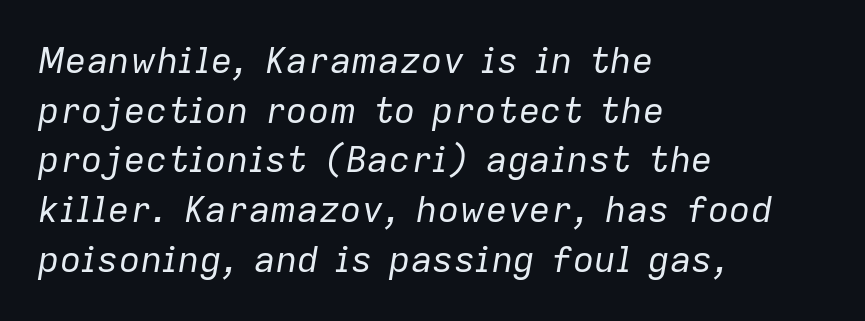
{"italic": "yes", "lean": "right", "slant_degrees": 9, "bold": "no", "weight": "regular", "width": "normal", "stroke_contrast": "low", "x_height": "medium", "monospaced": "no", "underline": "no", "align": "left", "line_spacing": "normal", "line_spacing_ratio": 1.38, "letter_spacing": "normal", "letter_spacing_em": 0.0, "glyph_px": 36}
